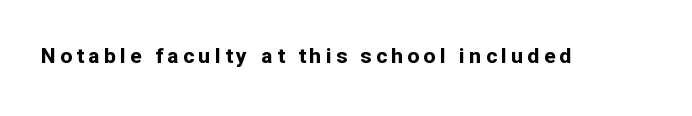
The image shows 21 px bold type, upright; set unusually wide letter spacing (+0.21 em), not underlined.
